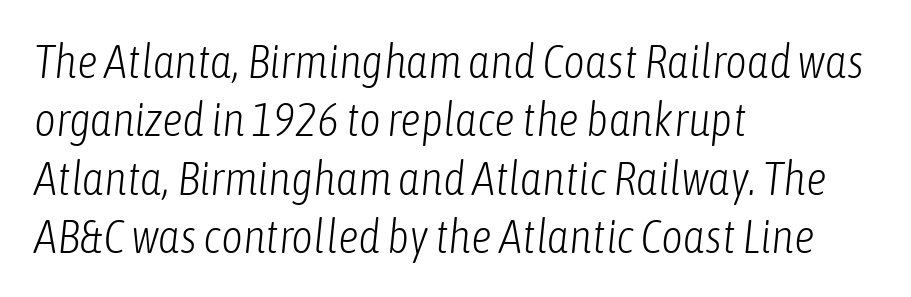
Q: Is the text bold? A: No.
Q: Is the text italic (slanted)? A: Yes, it leans right by about 6 degrees.
Q: Is the text underlined? A: No.
Q: How is the paragraph aligned? A: Left-aligned.
Q: Is the spacing between letters normal or unusually wide? A: Normal.
Q: Width (condensed, normal, or wide)? A: Condensed.
Q: Stroke contrast? A: Low.
Q: x-height? A: Medium.
Q: Monospaced? A: No.
